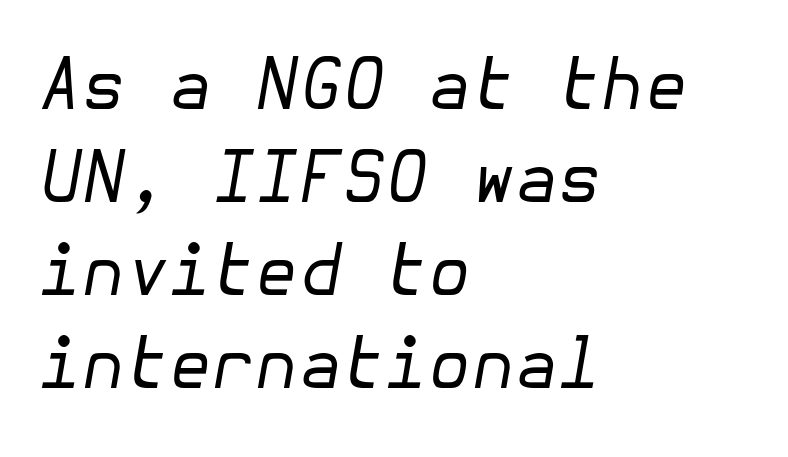
{"italic": "yes", "lean": "right", "slant_degrees": 10, "bold": "no", "weight": "regular", "width": "normal", "stroke_contrast": "low", "x_height": "medium", "underline": "no", "align": "left", "line_spacing": "normal", "line_spacing_ratio": 1.33, "letter_spacing": "normal", "letter_spacing_em": 0.0, "glyph_px": 70}
